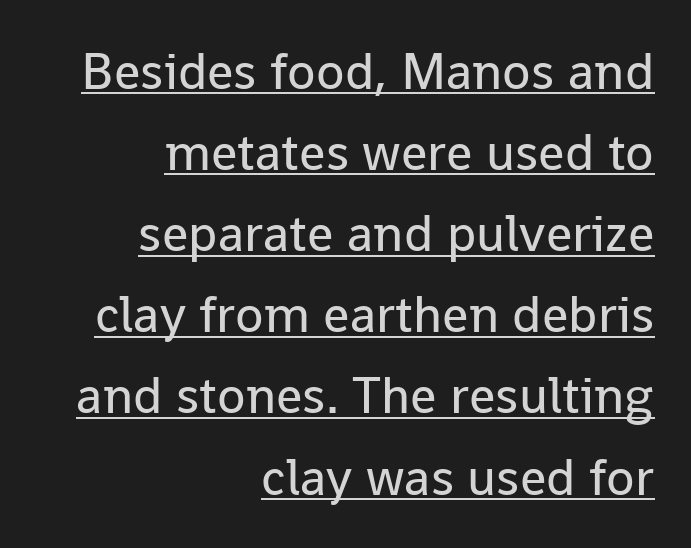
Unbolded letterforms with no extra heft. This sample is right-justified, so line beginnings fall wherever the words allow. Short note: letters normally spaced. Is this a fixed-width face? No — the glyphs have proportional, varying widths.
